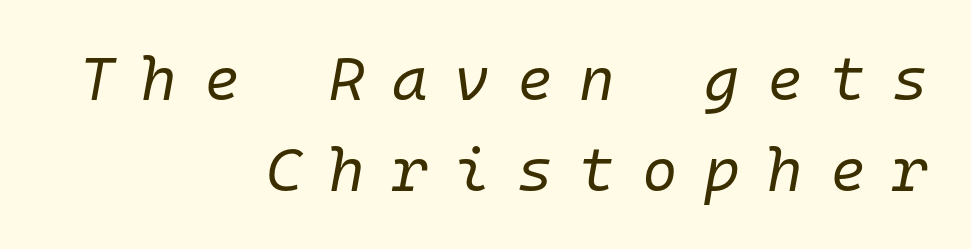
All the whitespace from short lines collects on the left. The text carries the slant typical of an italic or oblique font. The baseline area is clear. The letters are spread apart with noticeably loose tracking.
